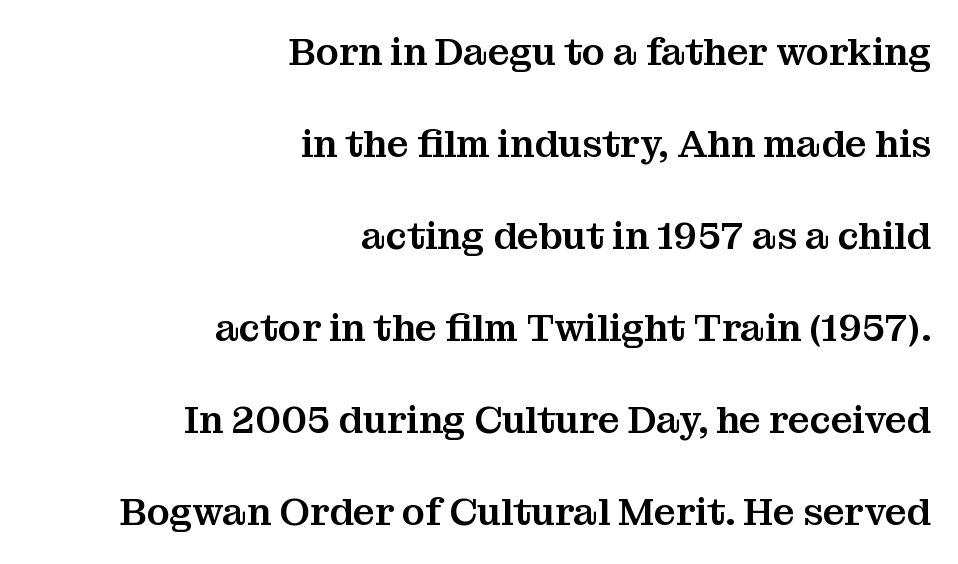
A typesetter would call this proportional, since set widths differ per character. Plain, unruled lines of type. Examine the stroke ends and you'll spot serifs. In terms of leading, this rendering errs on the spacious side. Tracking here is standard; glyphs follow each other at the usual distance. Casual observation: everything's shoved over to the right.
